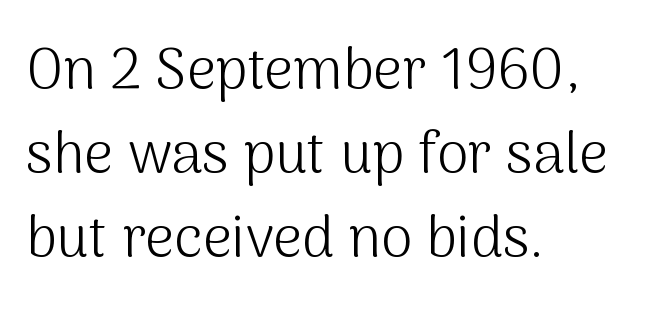
The weight would be labelled regular, book, light, or lighter still. Quick note: not italic, upright. Does the copy run flush right? No — it runs flush left. Varying glyph widths throughout — classic text-font behaviour. Look at the bottom of the vertical strokes: they stop flat, with no serifs. What's the leading like? Ordinary, nothing unusual.
